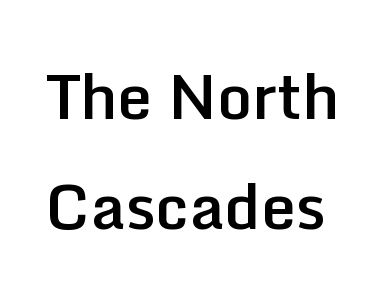
Q: Is the text bold? A: Semi-bold.
Q: Is the text italic (slanted)? A: No, it is upright.
Q: Is the typeface a serif or a sans-serif typeface? A: Sans-serif.
Q: Is the text underlined? A: No.
Q: Is the spacing between letters normal or unusually wide? A: Normal.
Q: Width (condensed, normal, or wide)? A: Normal.
Q: Stroke contrast? A: Low.
Q: x-height? A: Medium.
Q: Monospaced? A: No.
